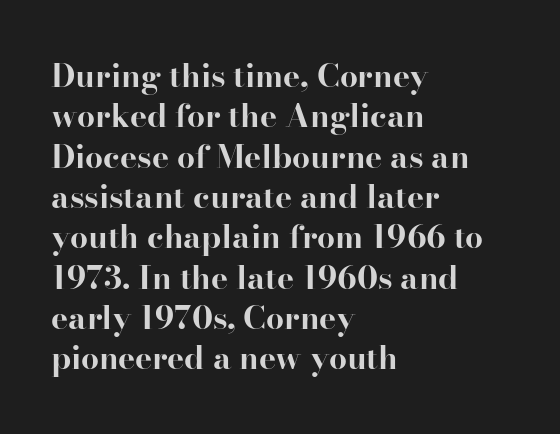
If you drew a line through each stem, it would be perfectly vertical. Is this a fixed-width face? No — the glyphs have proportional, varying widths. The setting favours the left margin, as ordinary paragraphs usually do. The area under the type is left untouched.
